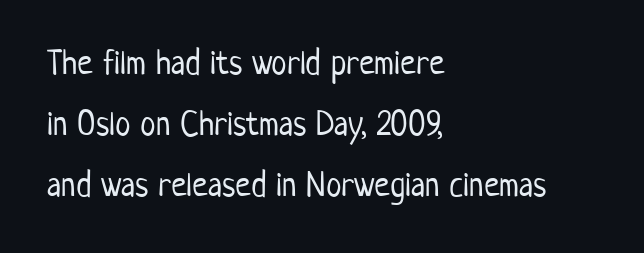
The passage shown is not underscored anywhere. Think of a printed novel: that variable character pitch is what you see here. The letters stand upright; this is a roman face. Nobody touched the tracking dial on this one. A typesetter would label this face a sans. Line starts are locked; line ends wander.
